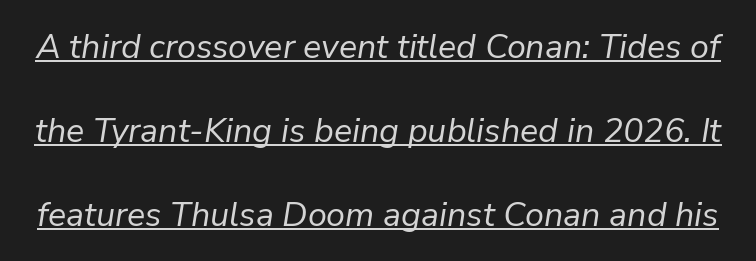
{"italic": "yes", "lean": "right", "slant_degrees": 9, "bold": "no", "weight": "regular", "width": "normal", "stroke_contrast": "low", "x_height": "medium", "monospaced": "no", "underline": "yes", "line_spacing": "loose", "line_spacing_ratio": 2.47, "letter_spacing": "normal", "letter_spacing_em": 0.0, "glyph_px": 34}
